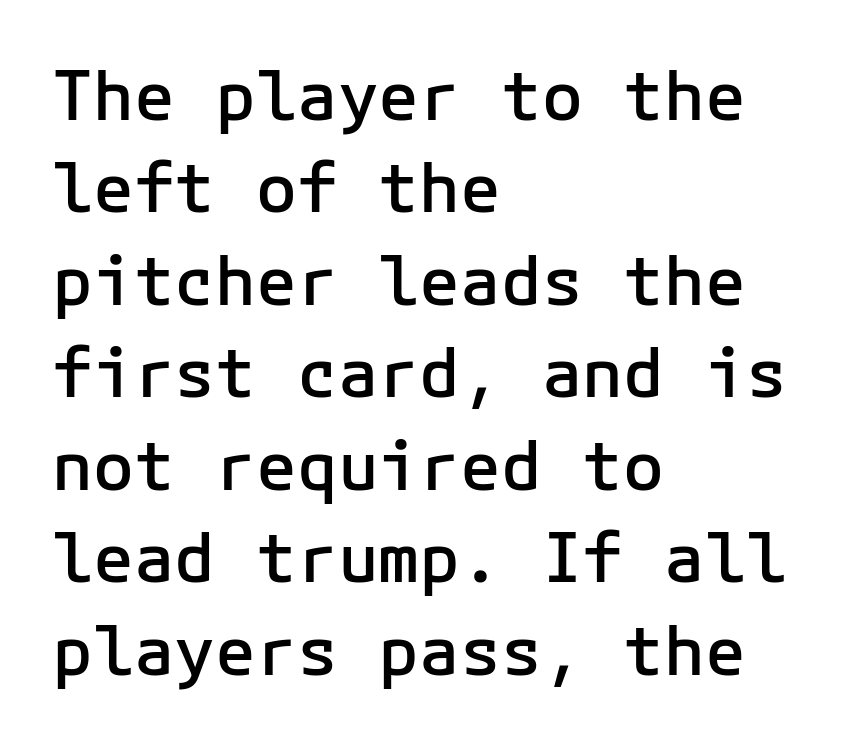
Q: Is the text bold? A: Semi-bold.
Q: Is the text italic (slanted)? A: No, it is upright.
Q: Is the typeface a serif or a sans-serif typeface? A: Sans-serif.
Q: Is the text underlined? A: No.
Q: How is the paragraph aligned? A: Left-aligned.
Q: Is the spacing between letters normal or unusually wide? A: Normal.
Q: Is the spacing between lines tight, normal or loose? A: Normal.
Q: Width (condensed, normal, or wide)? A: Normal.
Q: Stroke contrast? A: Low.
Q: x-height? A: Medium.
